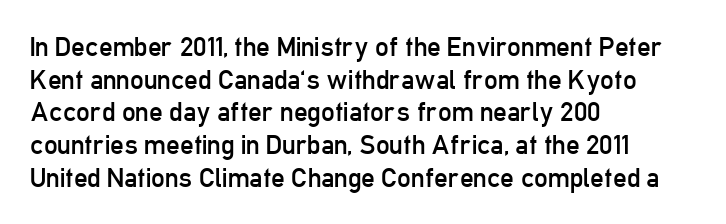
What stands out about the letter spacing? Nothing — it is the standard amount. This is not heavy type; no bold has been used. Just letters on the line, the space beneath them empty. Notice how the stems are strictly vertical — no italics here. This rendering uses left alignment, leaving the right contour irregular.
